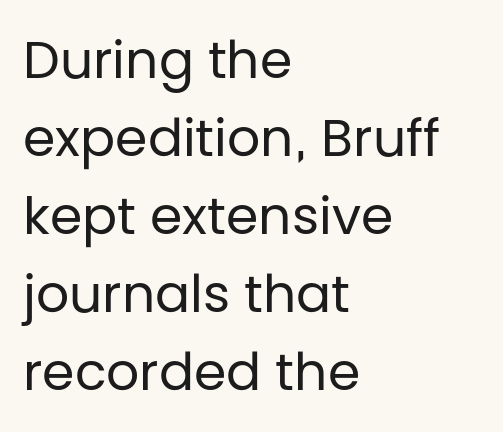
The image shows 52 px regular-weight sans-serif type, upright; set left-aligned, normal line spacing (1.5x), normal letter spacing, not underlined; low stroke contrast and a large x-height.
